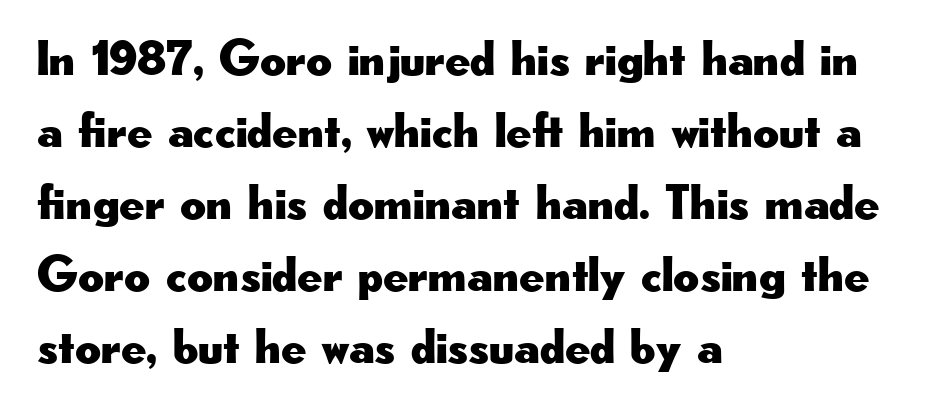
The image shows 50 px wide sans-serif type, upright; set left-aligned, normal line spacing (1.44x), normal letter spacing, not underlined; low stroke contrast and a small x-height.
